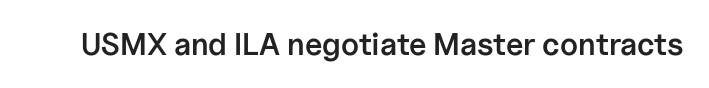
The image shows 31 px semibold sans-serif type, upright; set normal letter spacing, not underlined; low stroke contrast and a medium x-height.
